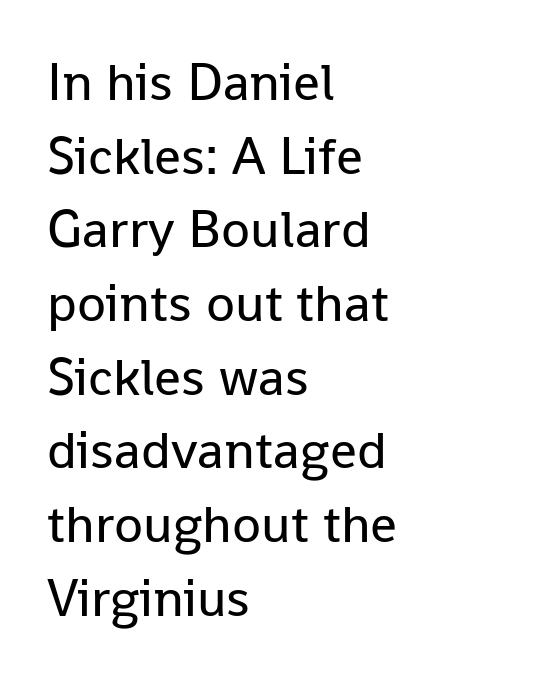
Q: Is the text bold? A: No.
Q: Is the text italic (slanted)? A: No, it is upright.
Q: Is the typeface a serif or a sans-serif typeface? A: Sans-serif.
Q: Is the text underlined? A: No.
Q: How is the paragraph aligned? A: Left-aligned.
Q: Is the spacing between letters normal or unusually wide? A: Normal.
Q: Is the spacing between lines tight, normal or loose? A: Normal.
Q: Width (condensed, normal, or wide)? A: Normal.
Q: Stroke contrast? A: Low.
Q: x-height? A: Medium.
Q: Monospaced? A: No.
